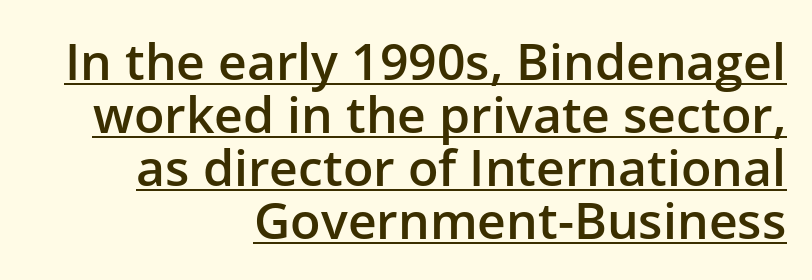
{"serif": "no", "italic": "no", "bold": "semi", "weight": "semibold", "width": "normal", "stroke_contrast": "low", "x_height": "medium", "monospaced": "no", "underline": "yes", "align": "right", "line_spacing": "tight", "line_spacing_ratio": 1.06, "letter_spacing": "normal", "letter_spacing_em": 0.0, "glyph_px": 50}
